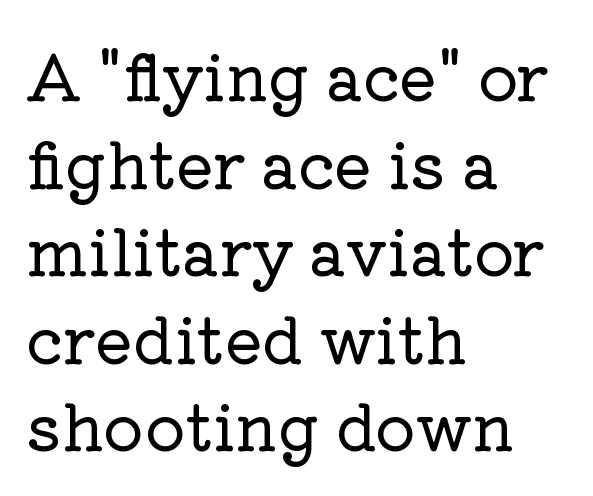
{"serif": "yes", "italic": "no", "width": "normal", "stroke_contrast": "low", "x_height": "medium", "monospaced": "no", "underline": "no", "align": "left", "line_spacing": "normal", "line_spacing_ratio": 1.39, "letter_spacing": "normal", "letter_spacing_em": 0.0, "glyph_px": 63}
